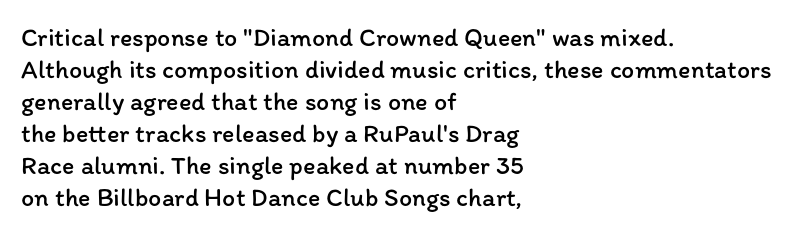
{"italic": "no", "bold": "no", "underline": "no", "align": "left", "line_spacing_ratio": 1.23, "letter_spacing": "normal", "letter_spacing_em": 0.0, "glyph_px": 26}
